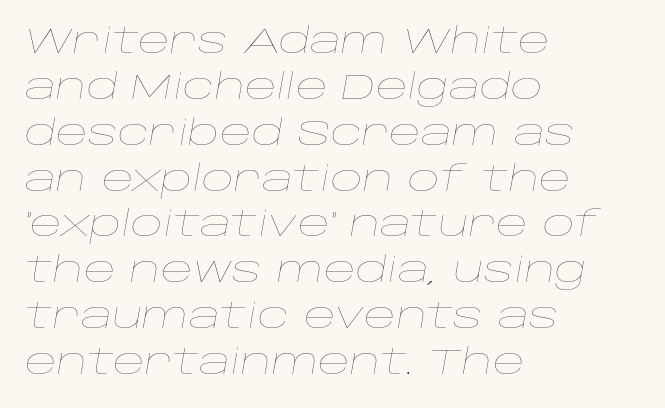
Q: Is the text bold? A: No.
Q: Is the text italic (slanted)? A: Yes, it leans right by about 10 degrees.
Q: Is the text underlined? A: No.
Q: How is the paragraph aligned? A: Left-aligned.
Q: Is the spacing between letters normal or unusually wide? A: Normal.
Q: Is the spacing between lines tight, normal or loose? A: Normal.
Q: Width (condensed, normal, or wide)? A: Wide.
Q: Stroke contrast? A: Low.
Q: x-height? A: Large.
Q: Monospaced? A: No.
